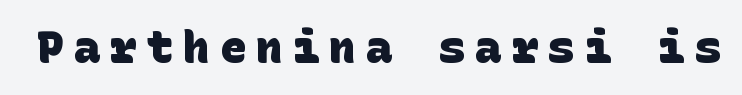
{"serif": "no", "bold": "yes", "weight": "heavy", "width": "normal", "stroke_contrast": "low", "x_height": "large", "underline": "no", "letter_spacing": "wide", "letter_spacing_em": 0.23, "glyph_px": 44}
